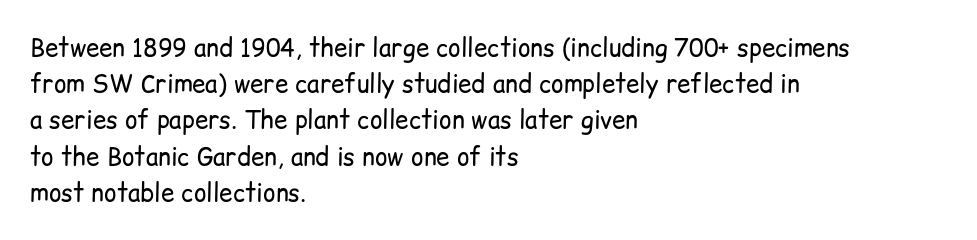
{"italic": "no", "bold": "no", "underline": "no", "align": "left", "line_spacing": "normal", "line_spacing_ratio": 1.51, "letter_spacing": "normal", "letter_spacing_em": 0.0, "glyph_px": 24}
